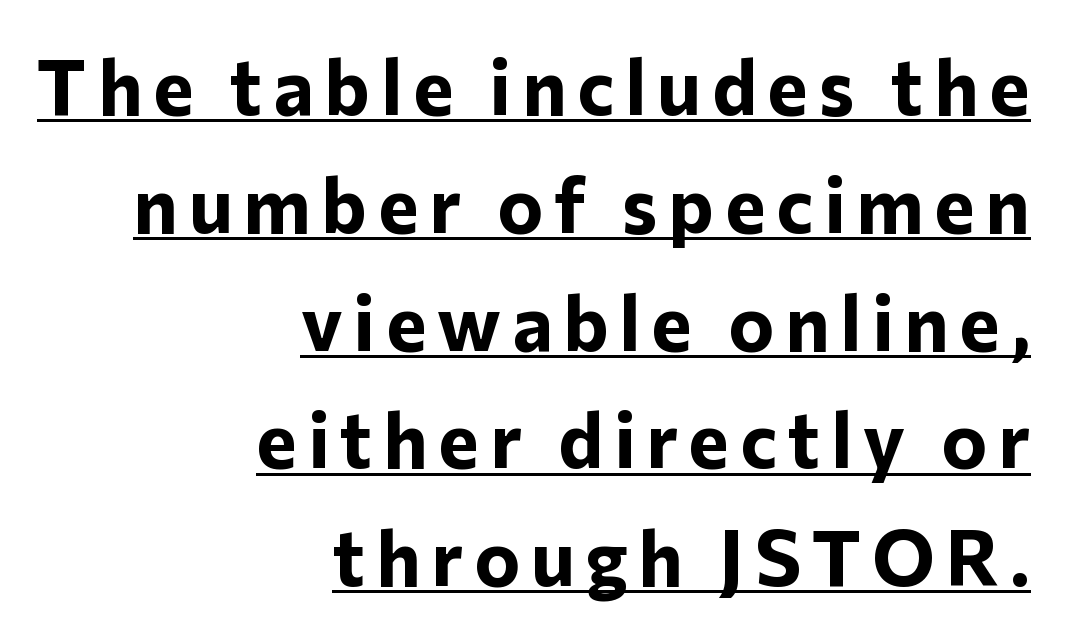
The image shows 77 px bold sans-serif type, upright; set right-aligned, normal line spacing (1.53x), underlined; low stroke contrast and a medium x-height.
